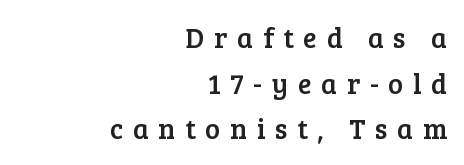
Anything drawn beneath the words? Only blank space. Compared with typical paragraphs, the rows here are spaced about the same. Is the letter spacing exaggerated? Yes — the characters are pushed far apart. These lines are set flush right with a ragged left edge. You can tell it's not italic because the verticals are truly vertical. Old-style or modern, the face here clearly has serifs.
